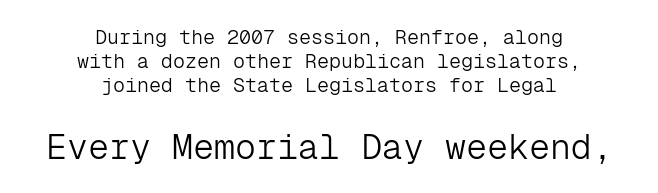
The image shows 35 px light sans-serif type, upright, monospaced; set centered, line spacing 1.2x, normal letter spacing, not underlined; the second (bottom) block is 1.75x larger; low stroke contrast and a medium x-height.
